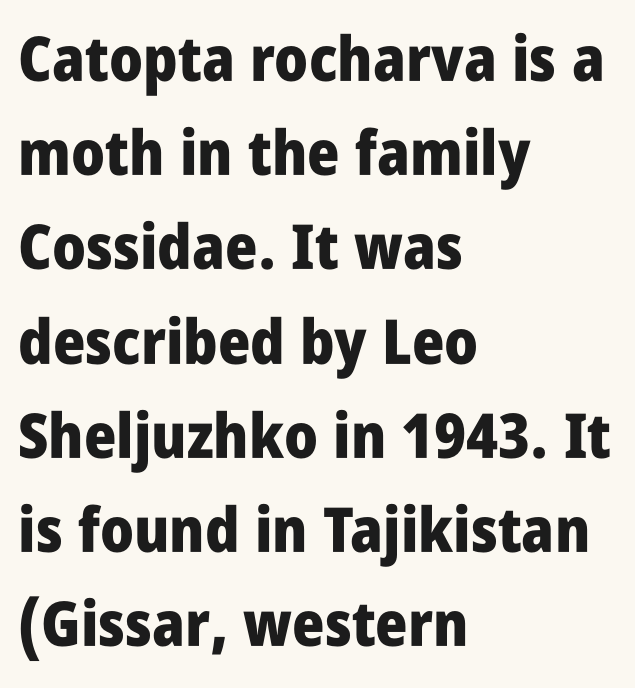
Character widths vary here, with narrow letters taking less room than wide ones. The line-height multiplier appears to be the usual default. Are there feet on the stems? There aren't — it's a sans. Has an underline been added? It has not. Thick stems and heavy bowls — unmistakably bold. Left-aligned paragraph, ragged on the right.
